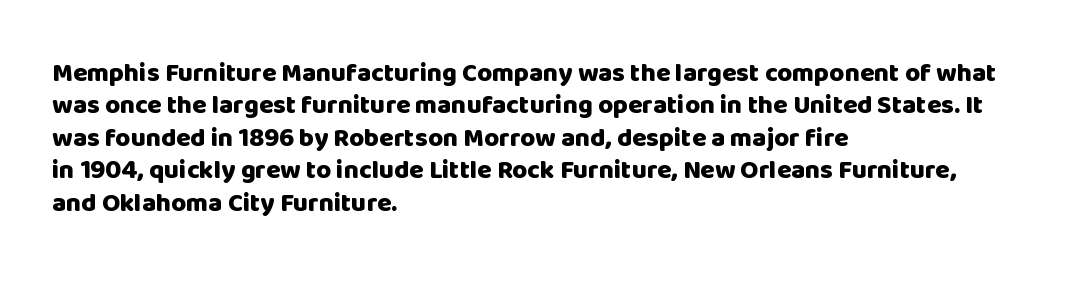
Interline gaps are of average width in this sample. Words float on clear page, feet unadorned. Weight check: bold — yes, fully. These lines were composed using upright roman letters.
